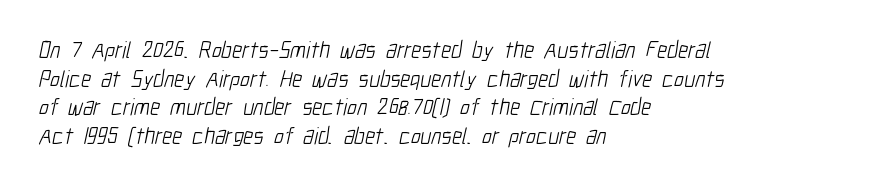
Q: Is the text bold? A: No.
Q: Is the text underlined? A: No.
Q: How is the paragraph aligned? A: Left-aligned.
Q: Is the spacing between letters normal or unusually wide? A: Normal.
